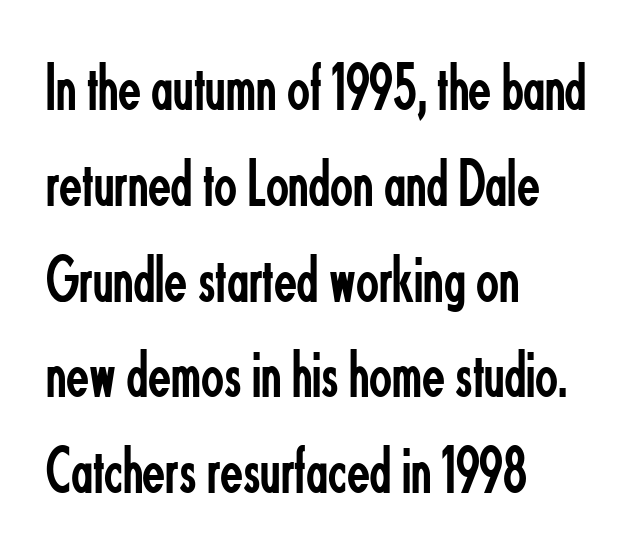
The image shows 67 px regular-weight, condensed sans-serif type, upright; set left-aligned, normal line spacing (1.43x), normal letter spacing, not underlined; low stroke contrast and a small x-height.
